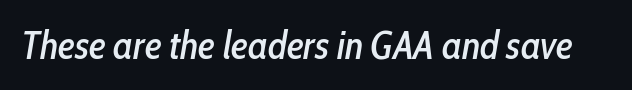
The image shows 39 px condensed type, italic (leaning right); set normal letter spacing, not underlined; low stroke contrast and a medium x-height.
